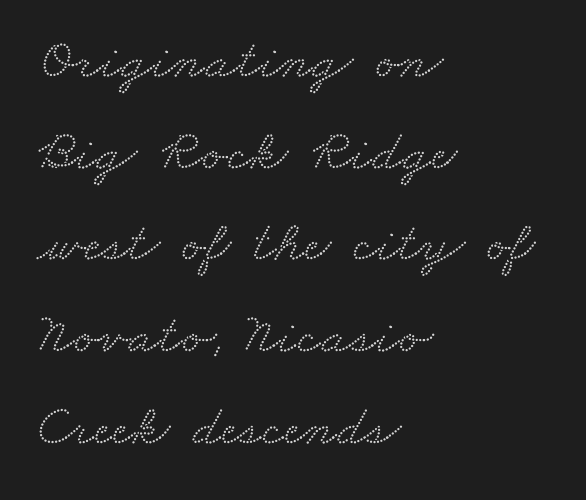
Characters follow at the spacing the type designer built in. The rag falls on the right side of this text block. The foot of each line stays bare and open. The letters advance in unequal steps, a hallmark of proportional type.
